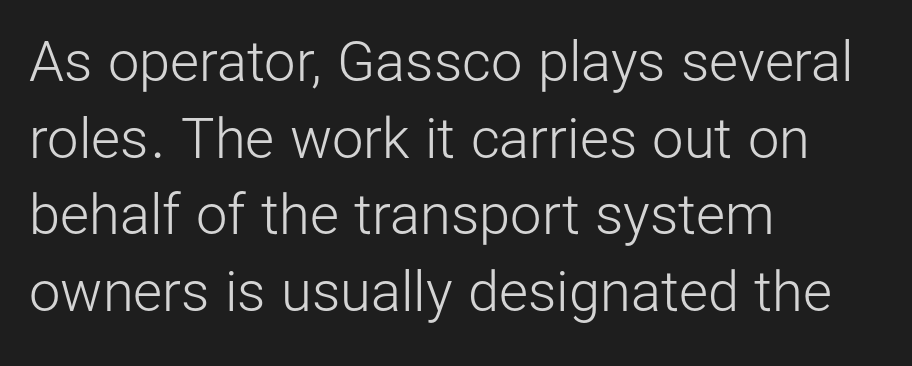
A quiet, ordinary-to-light weight characterises the typeface. Is the letter spacing exaggerated? No — it looks like the ordinary default. The rendering shows plain stroke endings on the letterforms — a sans-serif design. Posture: straight, roman, zero tilt.
